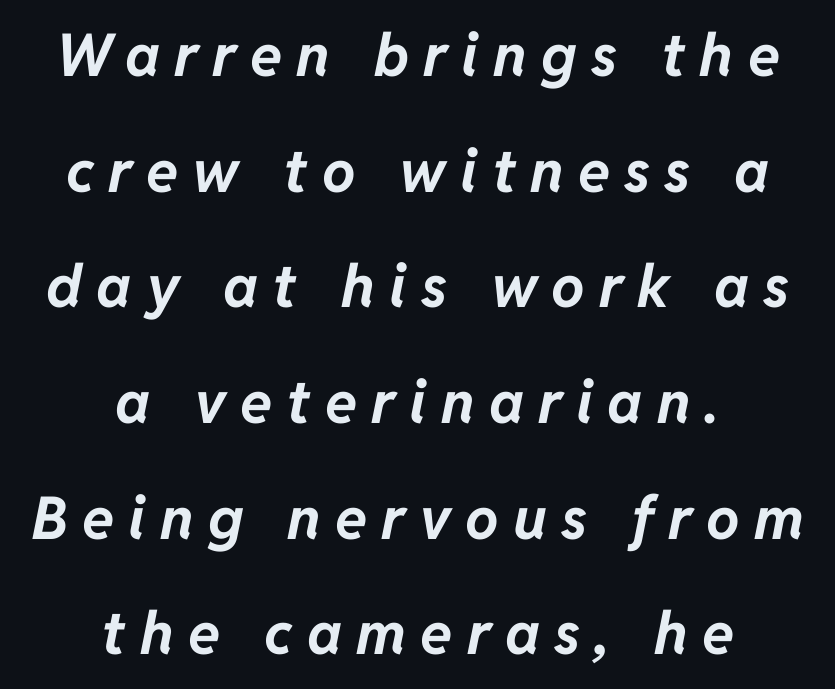
Q: Is the text bold? A: Yes.
Q: Is the text italic (slanted)? A: Yes, it leans right by about 11 degrees.
Q: Is the text underlined? A: No.
Q: How is the paragraph aligned? A: Centered.
Q: Is the spacing between letters normal or unusually wide? A: Unusually wide.
Q: Is the spacing between lines tight, normal or loose? A: Loose.
Q: Width (condensed, normal, or wide)? A: Normal.
Q: Stroke contrast? A: Low.
Q: x-height? A: Medium.
Q: Monospaced? A: No.
